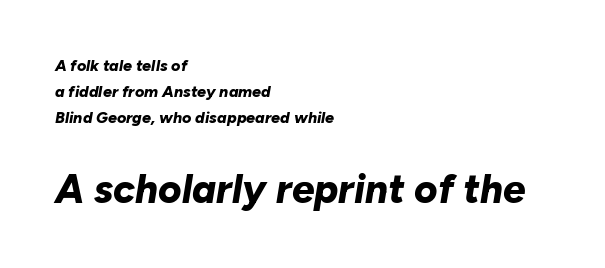
Q: Is the text bold? A: Yes.
Q: Is the text italic (slanted)? A: Yes, it leans right by about 10 degrees.
Q: Is the text underlined? A: No.
Q: How is the paragraph aligned? A: Left-aligned.
Q: Is the spacing between letters normal or unusually wide? A: Normal.
Q: Is the spacing between lines tight, normal or loose? A: Normal.
Q: Which block of text is set in a larger size, the first (top) or the second (bottom)? A: The second (bottom) one.
Q: Width (condensed, normal, or wide)? A: Normal.
Q: Stroke contrast? A: Low.
Q: x-height? A: Medium.
Q: Monospaced? A: No.
